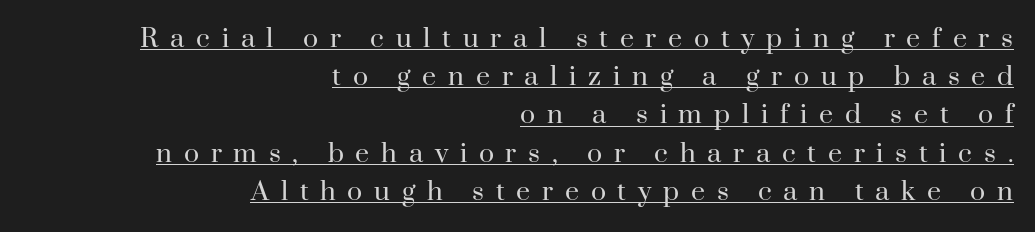
The image shows 25 px text type, upright; set right-aligned, normal line spacing (1.53x), unusually wide letter spacing (+0.47 em), underlined.
